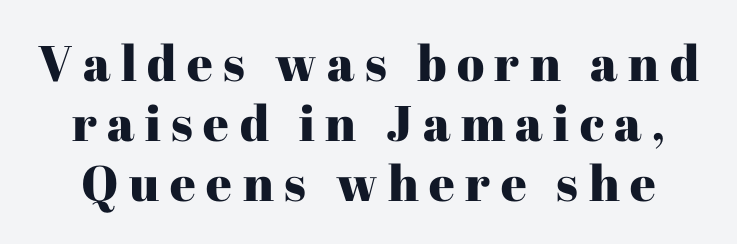
Q: Is the text italic (slanted)? A: No, it is upright.
Q: Is the typeface a serif or a sans-serif typeface? A: Serif.
Q: Is the text underlined? A: No.
Q: Is the spacing between letters normal or unusually wide? A: Unusually wide.
Q: Width (condensed, normal, or wide)? A: Normal.
Q: Stroke contrast? A: High.
Q: x-height? A: Medium.
Q: Monospaced? A: No.
